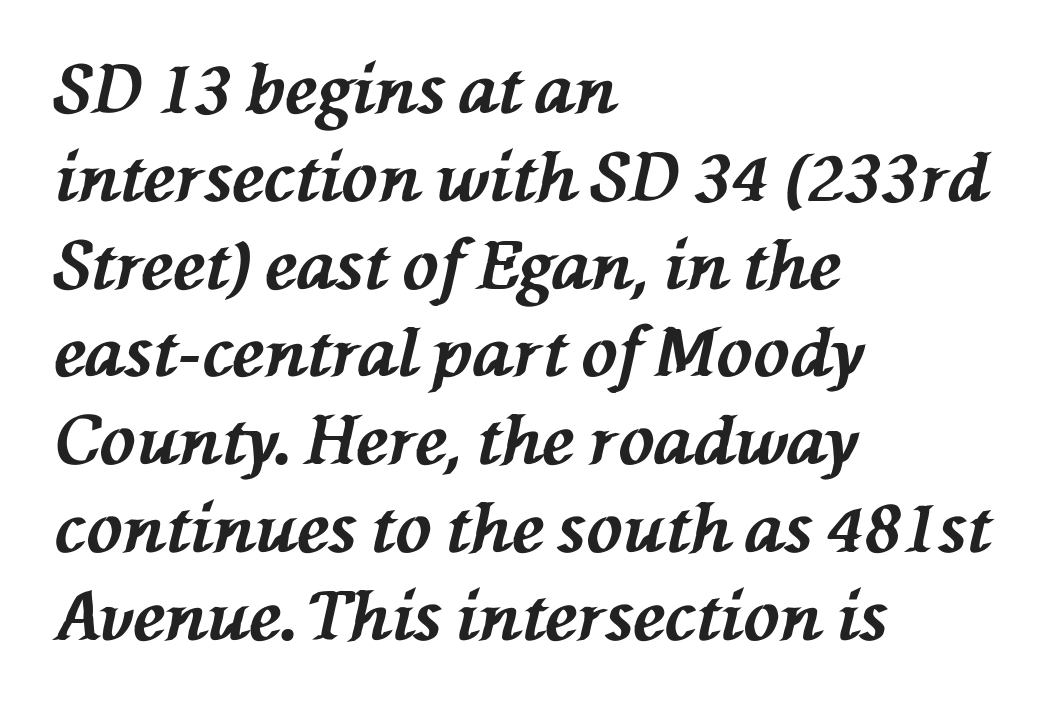
Q: Is the text bold? A: Yes.
Q: Is the text italic (slanted)? A: Yes, it leans left by about 76 degrees.
Q: Is the text underlined? A: No.
Q: How is the paragraph aligned? A: Left-aligned.
Q: Is the spacing between letters normal or unusually wide? A: Normal.
Q: Is the spacing between lines tight, normal or loose? A: Normal.
Q: Width (condensed, normal, or wide)? A: Normal.
Q: Stroke contrast? A: Medium.
Q: x-height? A: Medium.
Q: Monospaced? A: No.
